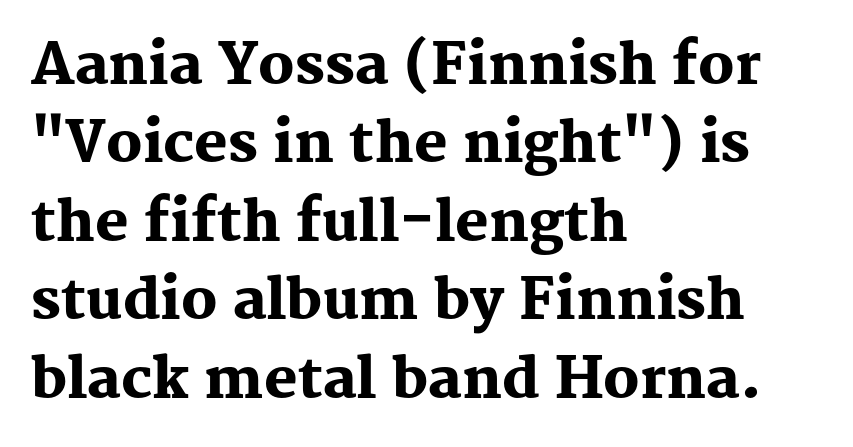
{"serif": "yes", "italic": "no", "bold": "yes", "weight": "heavy", "width": "normal", "stroke_contrast": "medium", "x_height": "medium", "monospaced": "no", "underline": "no", "align": "left", "line_spacing": "normal", "line_spacing_ratio": 1.4, "letter_spacing": "normal", "letter_spacing_em": 0.0, "glyph_px": 56}
